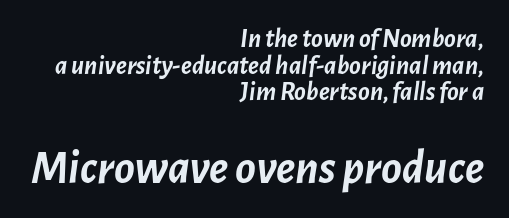
The image shows 48 px semibold type, italic (leaning right); set right-aligned, tight line spacing (0.99x), normal letter spacing, not underlined; the second (bottom) block is 1.78x larger; low stroke contrast and a medium x-height.
